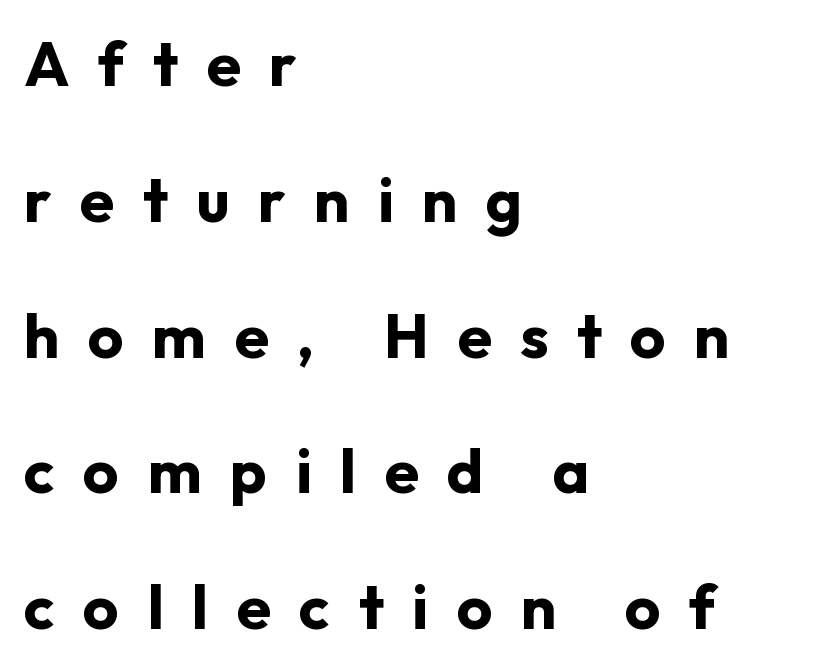
The image shows 62 px bold sans-serif type, upright; set left-aligned, loose line spacing (2.19x), unusually wide letter spacing (+0.46 em), not underlined; low stroke contrast and a medium x-height.
